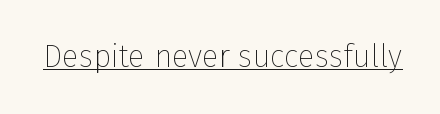
{"serif": "no", "italic": "no", "bold": "no", "weight": "thin", "width": "normal", "stroke_contrast": "low", "x_height": "medium", "monospaced": "no", "underline": "yes", "letter_spacing": "normal", "letter_spacing_em": 0.0, "glyph_px": 31}
